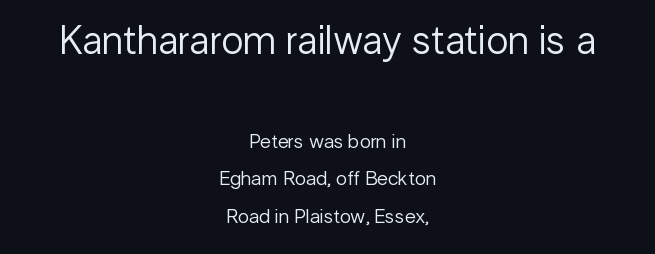
These lines stack symmetrically, like a column narrowing and widening about its center. The face used here is proportionally spaced, like ordinary book or web type. These lines keep a tight, regular rhythm from letter to letter. The strip under each line holds only bare page. You can tell from the bare stems that sans-serif type was used.
